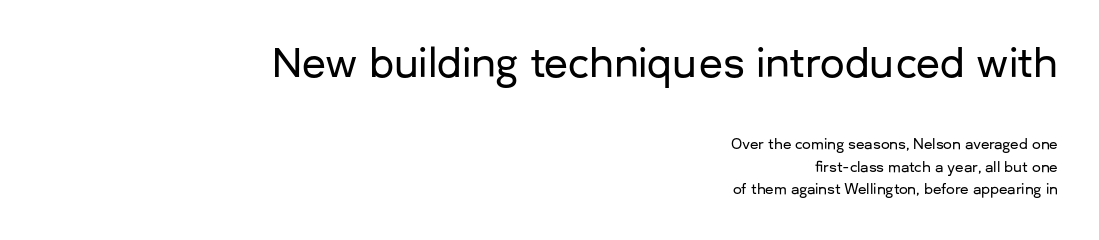
Looks like regular typesetting: each glyph gets only the width it needs. Italic: no, the glyphs are upright roman. Unlike a traditional serif, this face leaves its strokes unadorned. Typesetter's note — upper block bumped up in size, lower block left smaller. The line texture is even and compact thanks to regular tracking. A bare baseline throughout the passage.
